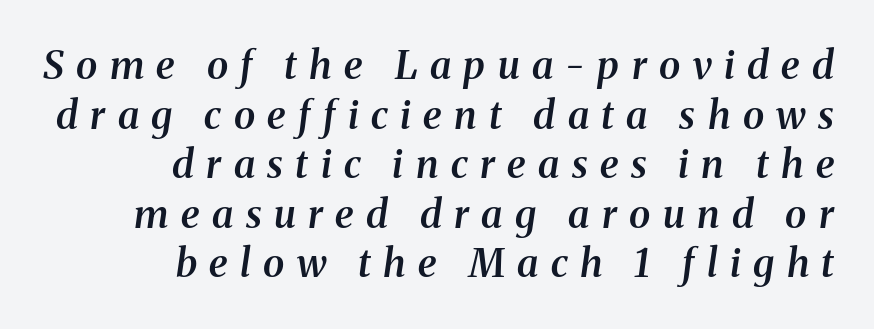
These lines sit exactly where default settings would place them. The ragged edge is on the left, which tells us the setting is flush right. Glance below the letters and you will spot only blank space. Slant detected: the letters are inclined. In terms of letterspacing, this is a distinctly airy, spread setting. Weight: semibold (demi).
